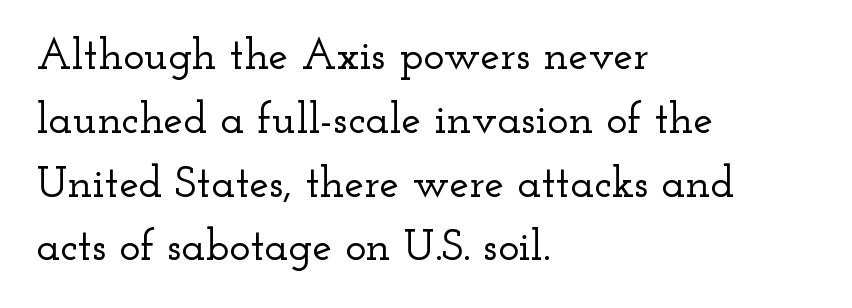
{"serif": "yes", "italic": "no", "width": "wide", "stroke_contrast": "low", "x_height": "small", "monospaced": "no", "underline": "no", "align": "left", "line_spacing": "normal", "line_spacing_ratio": 1.45, "letter_spacing": "normal", "letter_spacing_em": 0.0, "glyph_px": 44}
